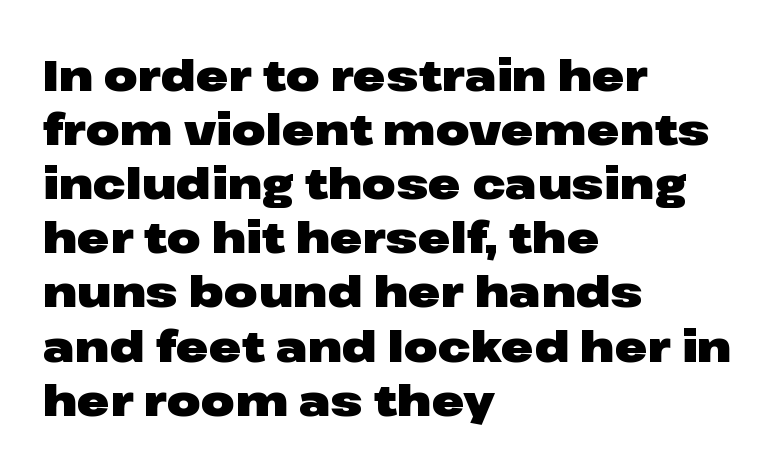
{"serif": "no", "italic": "no", "bold": "yes", "weight": "heavy", "width": "wide", "stroke_contrast": "low", "x_height": "medium", "monospaced": "no", "underline": "no", "align": "left", "line_spacing_ratio": 1.23, "letter_spacing": "normal", "letter_spacing_em": 0.0, "glyph_px": 44}
